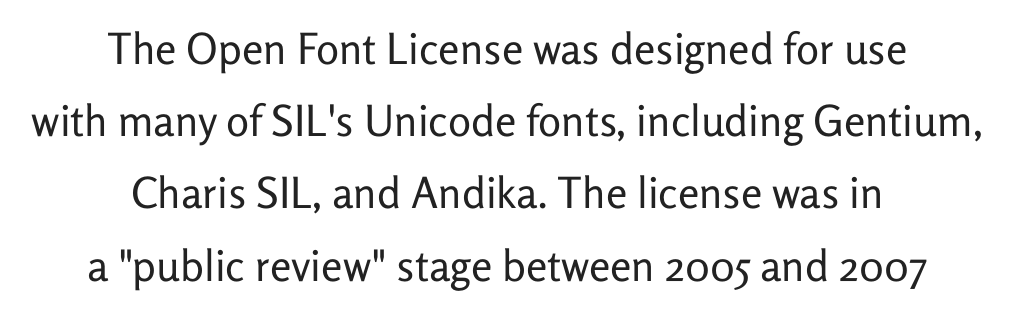
{"serif": "no", "italic": "no", "bold": "no", "weight": "regular", "width": "normal", "stroke_contrast": "low", "x_height": "medium", "monospaced": "no", "underline": "no", "align": "center", "line_spacing": "normal", "line_spacing_ratio": 1.68, "letter_spacing": "normal", "letter_spacing_em": 0.0, "glyph_px": 43}
